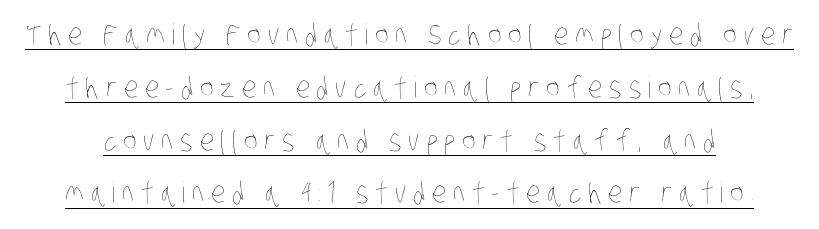
{"bold": "no", "weight": "thin", "width": "condensed", "stroke_contrast": "low", "x_height": "large", "monospaced": "no", "underline": "yes", "line_spacing_ratio": 1.82, "letter_spacing": "wide", "letter_spacing_em": 0.23, "glyph_px": 29}
